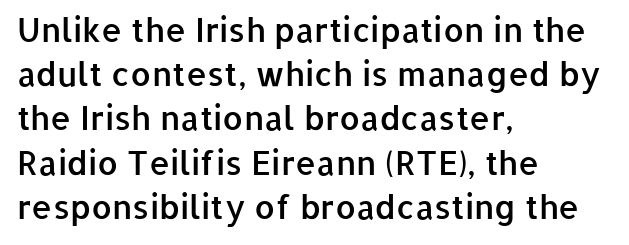
Q: Is the text bold? A: Semi-bold.
Q: Is the text italic (slanted)? A: No, it is upright.
Q: Is the typeface a serif or a sans-serif typeface? A: Sans-serif.
Q: Is the text underlined? A: No.
Q: How is the paragraph aligned? A: Left-aligned.
Q: Is the spacing between letters normal or unusually wide? A: Normal.
Q: Is the spacing between lines tight, normal or loose? A: Normal.
Q: Width (condensed, normal, or wide)? A: Normal.
Q: Stroke contrast? A: Low.
Q: x-height? A: Medium.
Q: Monospaced? A: No.
